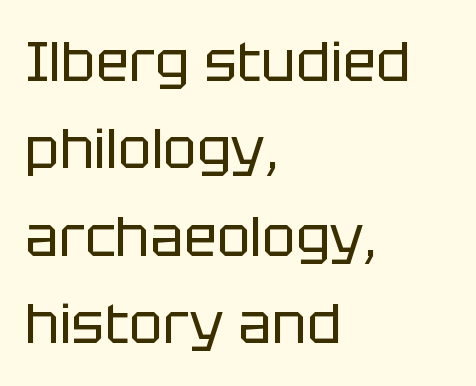
The image shows 56 px regular-weight sans-serif type, upright; set left-aligned, normal line spacing (1.56x), normal letter spacing, not underlined; low stroke contrast and a large x-height.
